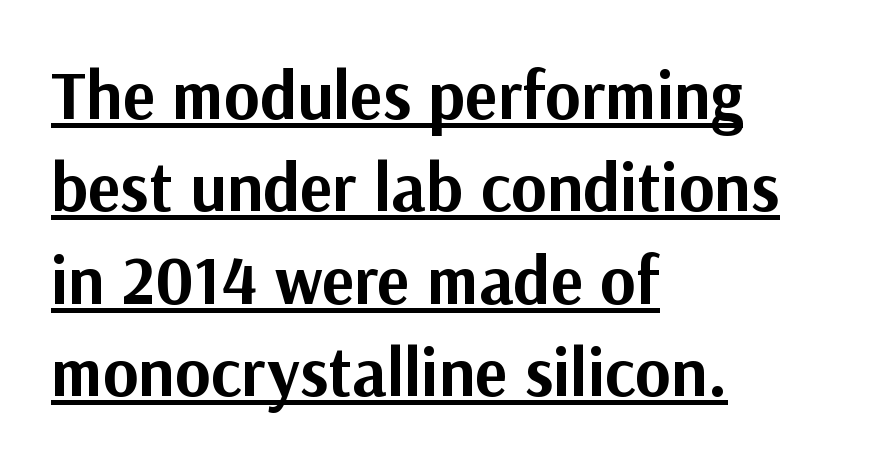
{"serif": "no", "italic": "no", "bold": "yes", "weight": "bold", "width": "normal", "stroke_contrast": "medium", "x_height": "medium", "monospaced": "no", "underline": "yes", "align": "left", "line_spacing": "normal", "line_spacing_ratio": 1.36, "letter_spacing": "normal", "letter_spacing_em": 0.0, "glyph_px": 68}
